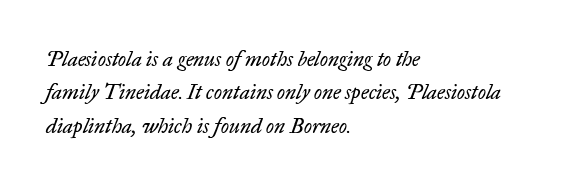
Q: Is the text bold? A: No.
Q: Is the text italic (slanted)? A: Yes, it leans right by about 17 degrees.
Q: Is the text underlined? A: No.
Q: How is the paragraph aligned? A: Left-aligned.
Q: Is the spacing between letters normal or unusually wide? A: Normal.
Q: Is the spacing between lines tight, normal or loose? A: Normal.
